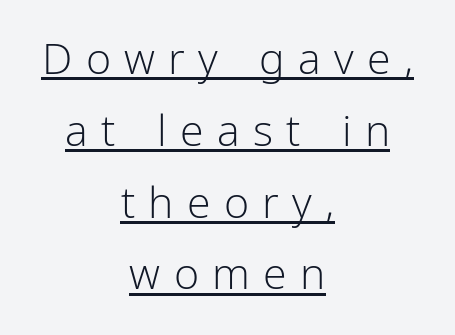
This rendering employs a face without finishing strokes, i.e., a sans-serif. Do the characters align in a grid? No, the font is proportional. The tracking reads as deliberately expanded to a designer's eye. This is not heavy type; no bold has been used.
